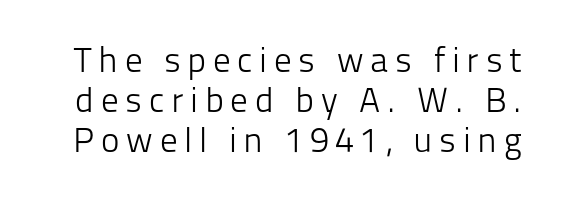
This rendering employs a face without finishing strokes, i.e., a sans-serif. Clear beneath every line of the passage. Is the stroke heavy? The answer is a plain regular-or-lighter. The face used here is proportionally spaced, like ordinary book or web type. Interline gaps are noticeably narrow in this sample.
